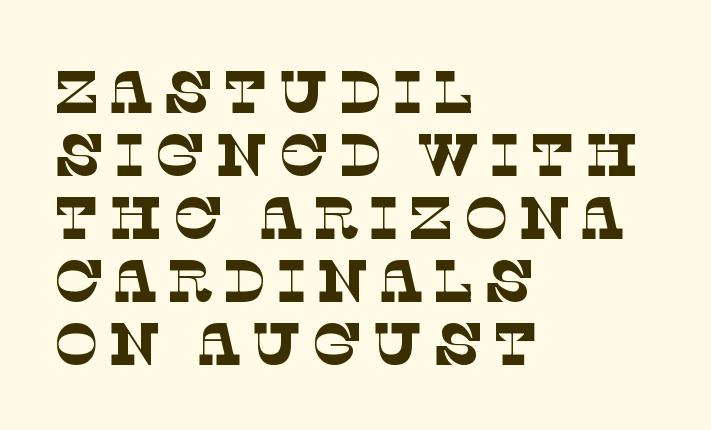
Is the stroke heavy? The answer is a plain regular-or-lighter. A bare baseline throughout the passage. Leading is clearly below the norm, producing a dense column. The rendering anchors every line to the left-hand side. The text was rendered using a seriffed face with decorative stroke endings. Character widths vary here, with narrow letters taking less room than wide ones.
